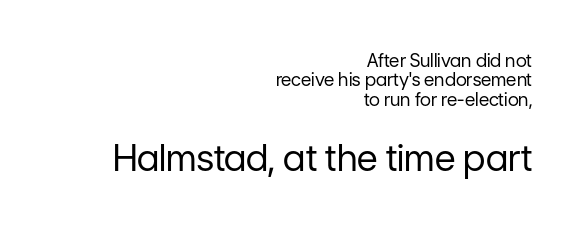
Q: Is the text bold? A: No.
Q: Is the text italic (slanted)? A: No, it is upright.
Q: Is the typeface a serif or a sans-serif typeface? A: Sans-serif.
Q: Is the text underlined? A: No.
Q: How is the paragraph aligned? A: Right-aligned.
Q: Is the spacing between letters normal or unusually wide? A: Normal.
Q: Is the spacing between lines tight, normal or loose? A: Tight.
Q: Which block of text is set in a larger size, the first (top) or the second (bottom)? A: The second (bottom) one.
Q: Width (condensed, normal, or wide)? A: Normal.
Q: Stroke contrast? A: Low.
Q: x-height? A: Medium.
Q: Monospaced? A: No.
